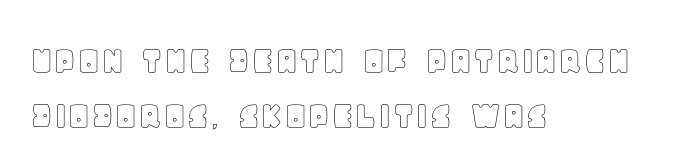
The image shows 41 px text type, upright; set left-aligned, normal line spacing (1.34x), normal letter spacing, not underlined; a large x-height.
